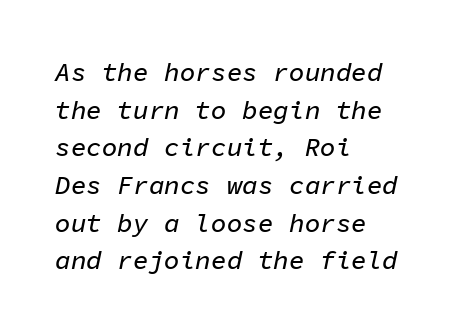
The image shows 26 px text type, italic (leaning right); set left-aligned, normal line spacing (1.45x), normal letter spacing, not underlined.
